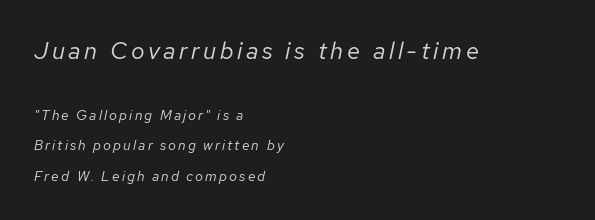
The image shows 24 px text type, italic (leaning right); set left-aligned, loose line spacing (2.16x), not underlined; the first (top) block is 1.71x larger.
